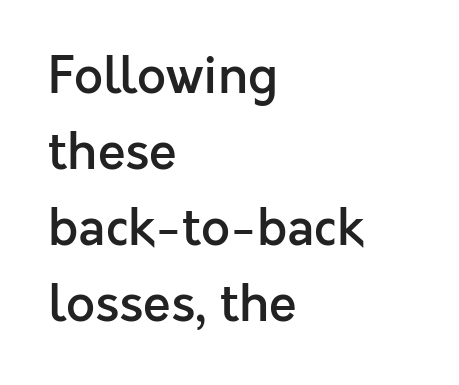
Q: Is the text bold? A: Semi-bold.
Q: Is the text italic (slanted)? A: No, it is upright.
Q: Is the typeface a serif or a sans-serif typeface? A: Sans-serif.
Q: Is the text underlined? A: No.
Q: How is the paragraph aligned? A: Left-aligned.
Q: Is the spacing between letters normal or unusually wide? A: Normal.
Q: Is the spacing between lines tight, normal or loose? A: Normal.
Q: Width (condensed, normal, or wide)? A: Normal.
Q: x-height? A: Medium.
Q: Monospaced? A: No.
